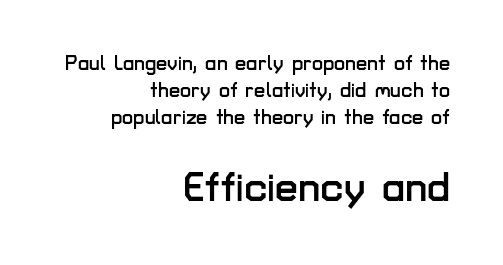
Q: Is the text italic (slanted)? A: No, it is upright.
Q: Is the typeface a serif or a sans-serif typeface? A: Sans-serif.
Q: Is the text underlined? A: No.
Q: How is the paragraph aligned? A: Right-aligned.
Q: Is the spacing between letters normal or unusually wide? A: Normal.
Q: Is the spacing between lines tight, normal or loose? A: Normal.
Q: Which block of text is set in a larger size, the first (top) or the second (bottom)? A: The second (bottom) one.
Q: Width (condensed, normal, or wide)? A: Normal.
Q: Stroke contrast? A: Low.
Q: x-height? A: Medium.
Q: Monospaced? A: No.
